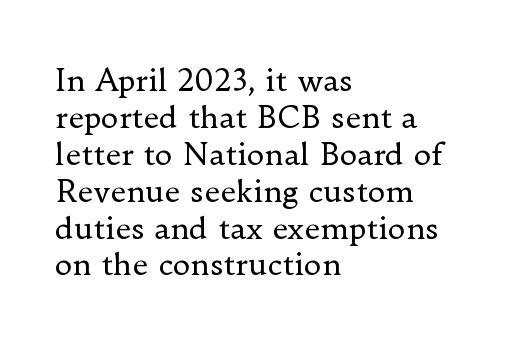
Each letter keeps its own natural width here, so spacing adapts to shape. Letter spacing: default. This rendering employs a face with finishing strokes, i.e., a serif. The typesetting does not lean heavy: it is not bold.
